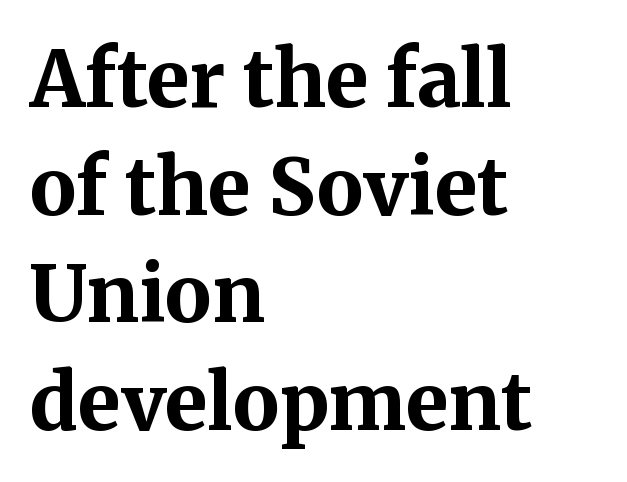
Q: Is the text bold? A: Yes.
Q: Is the text italic (slanted)? A: No, it is upright.
Q: Is the typeface a serif or a sans-serif typeface? A: Serif.
Q: Is the text underlined? A: No.
Q: How is the paragraph aligned? A: Left-aligned.
Q: Is the spacing between letters normal or unusually wide? A: Normal.
Q: Is the spacing between lines tight, normal or loose? A: Normal.
Q: Width (condensed, normal, or wide)? A: Normal.
Q: Stroke contrast? A: Medium.
Q: x-height? A: Medium.
Q: Monospaced? A: No.
